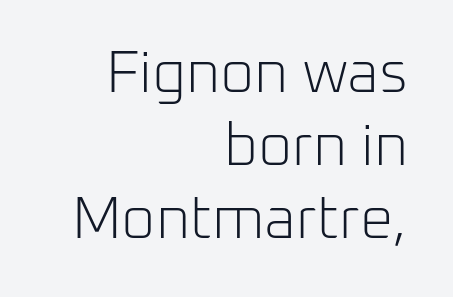
{"serif": "no", "italic": "no", "bold": "no", "weight": "light", "width": "normal", "stroke_contrast": "low", "x_height": "medium", "monospaced": "no", "underline": "no", "align": "right", "line_spacing_ratio": 1.24, "letter_spacing": "normal", "letter_spacing_em": 0.0, "glyph_px": 59}
